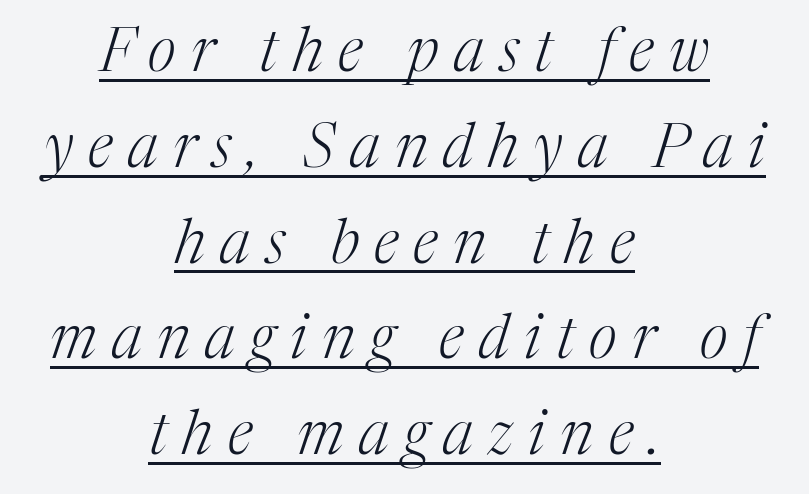
Q: Is the text bold? A: No.
Q: Is the text italic (slanted)? A: Yes, it leans right by about 17 degrees.
Q: Is the typeface a serif or a sans-serif typeface? A: Serif.
Q: Is the text underlined? A: Yes.
Q: How is the paragraph aligned? A: Centered.
Q: Is the spacing between letters normal or unusually wide? A: Unusually wide.
Q: Is the spacing between lines tight, normal or loose? A: Normal.
Q: Width (condensed, normal, or wide)? A: Normal.
Q: Stroke contrast? A: Medium.
Q: x-height? A: Medium.
Q: Monospaced? A: No.
